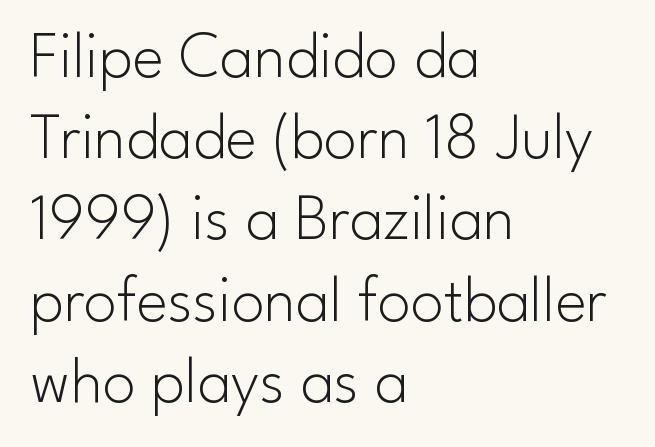
Q: Is the text bold? A: No.
Q: Is the text italic (slanted)? A: No, it is upright.
Q: Is the typeface a serif or a sans-serif typeface? A: Sans-serif.
Q: Is the text underlined? A: No.
Q: How is the paragraph aligned? A: Left-aligned.
Q: Is the spacing between letters normal or unusually wide? A: Normal.
Q: Width (condensed, normal, or wide)? A: Normal.
Q: Stroke contrast? A: Low.
Q: x-height? A: Small.
Q: Monospaced? A: No.
